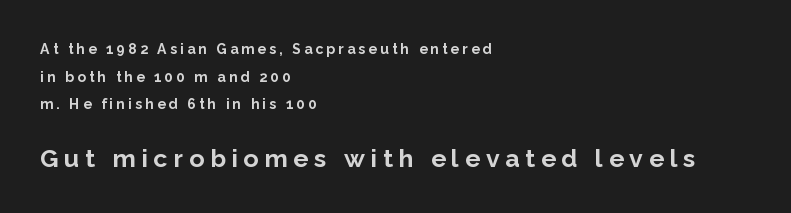
The image shows 25 px bold type, upright; set left-aligned, loose line spacing (1.97x), unusually wide letter spacing (+0.23 em), not underlined; the second (bottom) block is 1.79x larger.
